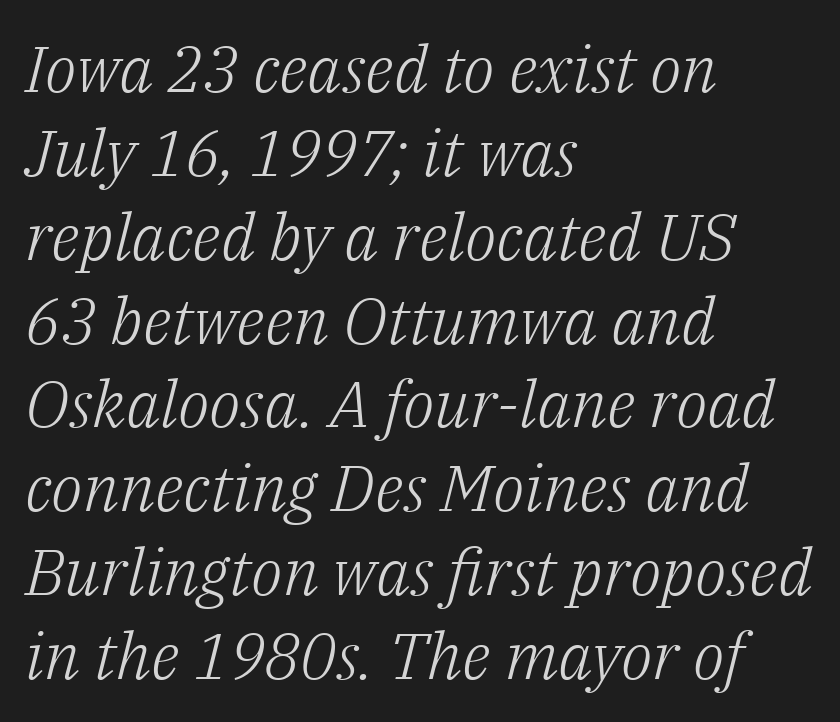
The image shows 65 px light serif type, italic (leaning right); set left-aligned, normal line spacing (1.29x), normal letter spacing, not underlined; low stroke contrast and a medium x-height.
